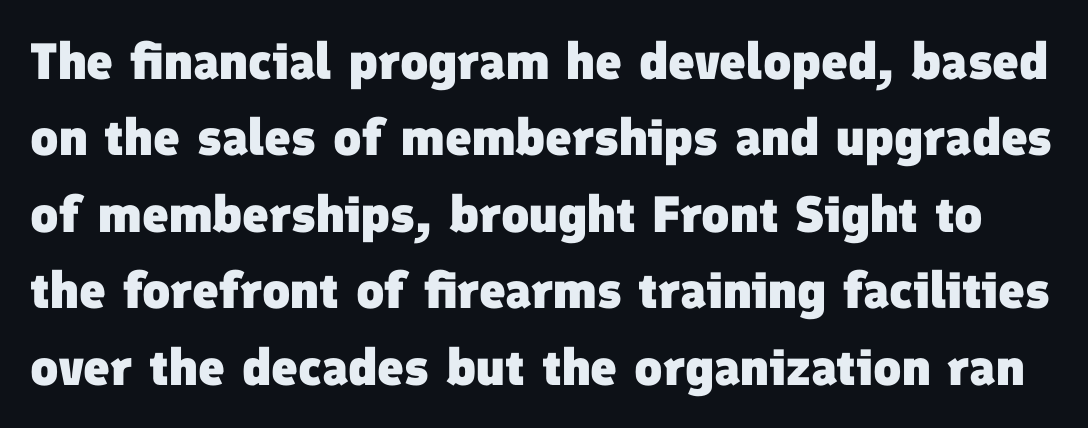
The image shows 51 px heavy sans-serif type; set normal line spacing (1.5x), normal letter spacing, not underlined; low stroke contrast and a medium x-height.
